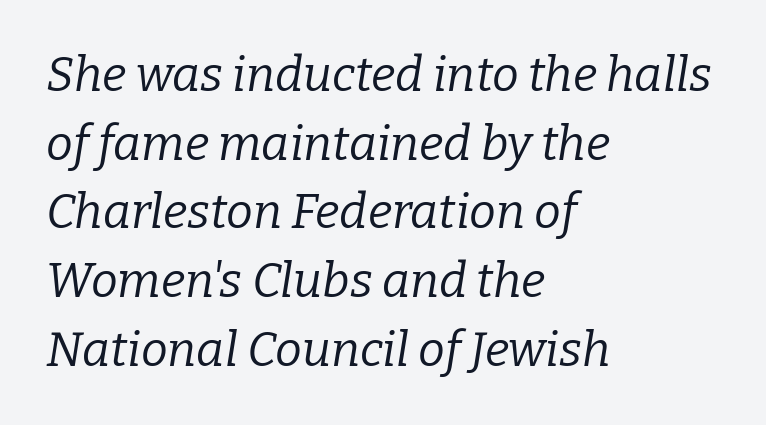
Each letter keeps its own natural width here, so spacing adapts to shape. Summary of vertical rhythm: regular, with standard interline spacing. Serif or sans? Serif — the stroke terminals have little feet. The tracking reads as untouched default to a designer's eye. Counters stay open thanks to moderate or lighter strokes. Any mark beneath the type? The region is blank.
